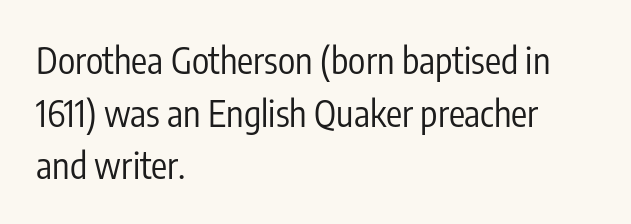
Q: Is the text bold? A: No.
Q: Is the text italic (slanted)? A: No, it is upright.
Q: Is the typeface a serif or a sans-serif typeface? A: Sans-serif.
Q: Is the text underlined? A: No.
Q: How is the paragraph aligned? A: Left-aligned.
Q: Is the spacing between letters normal or unusually wide? A: Normal.
Q: Is the spacing between lines tight, normal or loose? A: Normal.
Q: Width (condensed, normal, or wide)? A: Condensed.
Q: Stroke contrast? A: Low.
Q: x-height? A: Medium.
Q: Monospaced? A: No.
